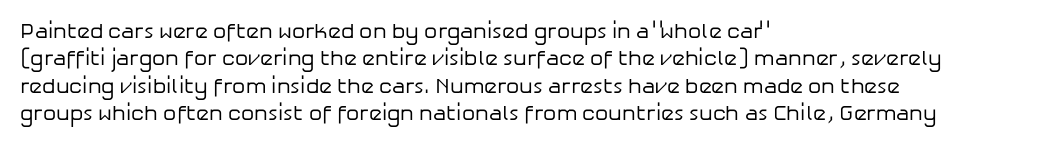
{"italic": "no", "bold": "no", "underline": "no", "align": "left", "line_spacing": "normal", "line_spacing_ratio": 1.3, "letter_spacing": "normal", "letter_spacing_em": 0.0, "glyph_px": 21}
